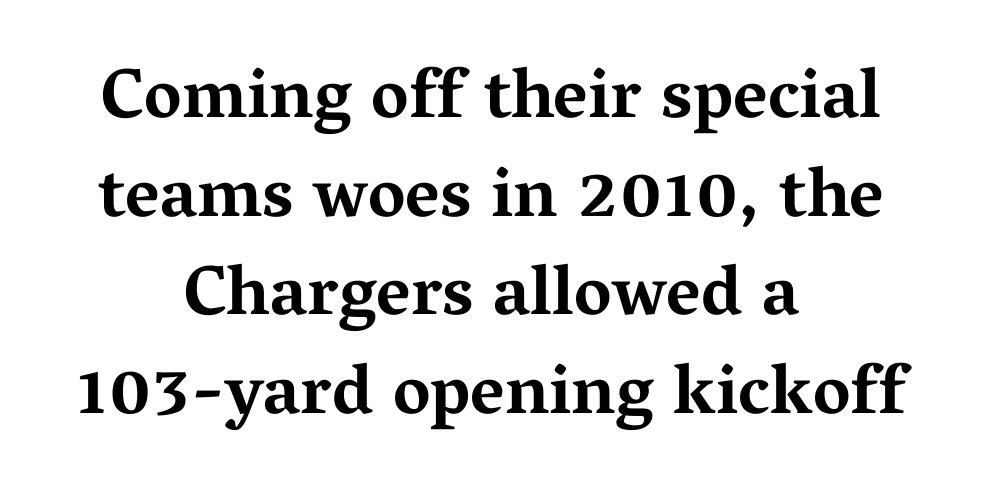
Q: Is the text bold? A: Yes.
Q: Is the text italic (slanted)? A: No, it is upright.
Q: Is the typeface a serif or a sans-serif typeface? A: Serif.
Q: Is the text underlined? A: No.
Q: How is the paragraph aligned? A: Centered.
Q: Is the spacing between letters normal or unusually wide? A: Normal.
Q: Is the spacing between lines tight, normal or loose? A: Normal.
Q: Width (condensed, normal, or wide)? A: Wide.
Q: Stroke contrast? A: Medium.
Q: x-height? A: Medium.
Q: Monospaced? A: No.
